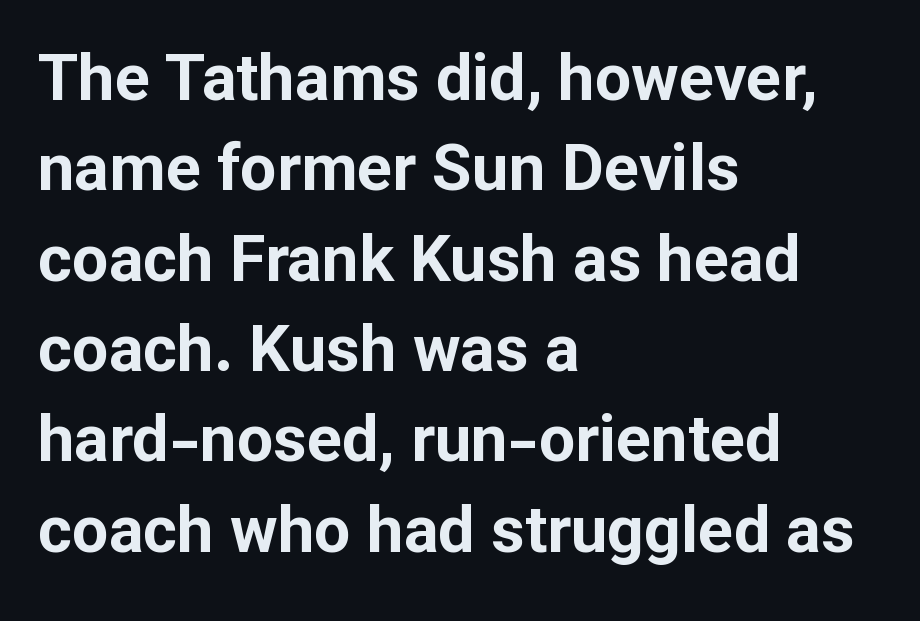
Q: Is the text bold? A: Yes.
Q: Is the text italic (slanted)? A: No, it is upright.
Q: Is the typeface a serif or a sans-serif typeface? A: Sans-serif.
Q: Is the text underlined? A: No.
Q: How is the paragraph aligned? A: Left-aligned.
Q: Is the spacing between letters normal or unusually wide? A: Normal.
Q: Is the spacing between lines tight, normal or loose? A: Normal.
Q: Width (condensed, normal, or wide)? A: Normal.
Q: Stroke contrast? A: Low.
Q: x-height? A: Medium.
Q: Monospaced? A: No.
